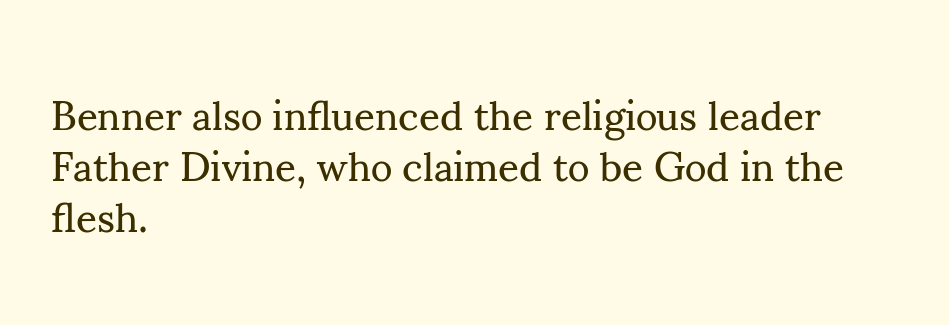
The image shows 41 px regular-weight serif type, upright; set left-aligned, line spacing 1.24x, normal letter spacing, not underlined; medium stroke contrast and a small x-height.
